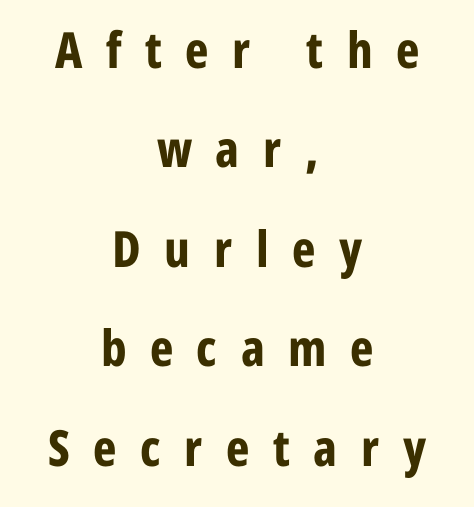
Q: Is the text bold? A: Yes.
Q: Is the text italic (slanted)? A: No, it is upright.
Q: Is the typeface a serif or a sans-serif typeface? A: Sans-serif.
Q: Is the text underlined? A: No.
Q: How is the paragraph aligned? A: Centered.
Q: Is the spacing between letters normal or unusually wide? A: Unusually wide.
Q: Is the spacing between lines tight, normal or loose? A: Loose.
Q: Width (condensed, normal, or wide)? A: Condensed.
Q: Stroke contrast? A: Low.
Q: x-height? A: Medium.
Q: Monospaced? A: No.
